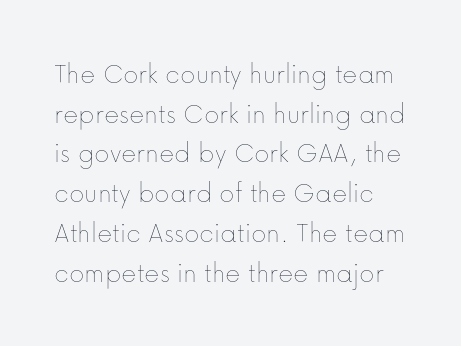
The image shows 29 px thin type, upright; set normal line spacing (1.37x), normal letter spacing, not underlined; low stroke contrast and a medium x-height.
